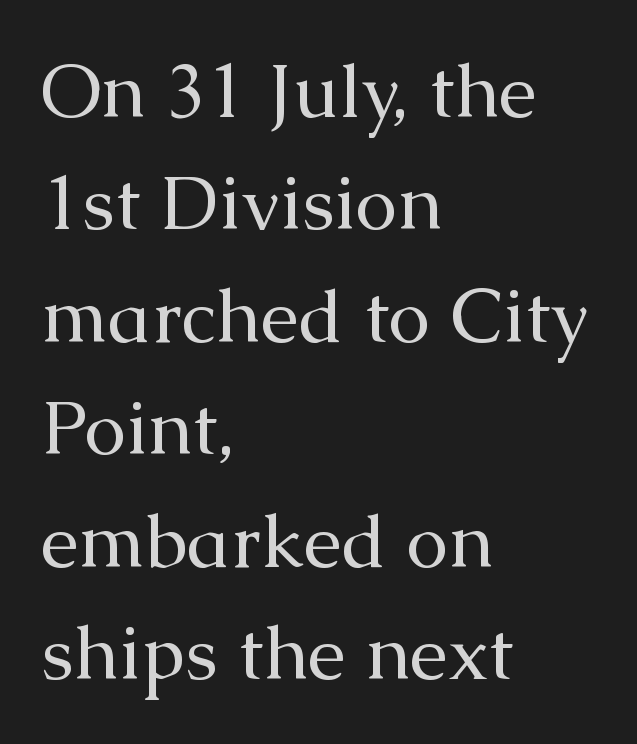
No extra tracking has been applied to these lines. Anything drawn beneath the words? Only blank space. Each letter keeps its own natural width here, so spacing adapts to shape. The setting favours the left margin, as ordinary paragraphs usually do. I'd call this a serif setting — the letters wear small feet.
